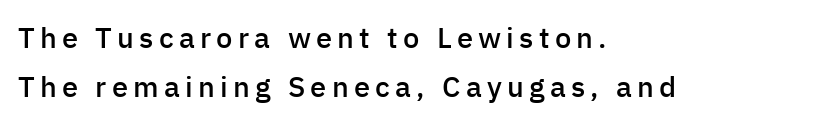
{"serif": "no", "italic": "no", "bold": "semi", "weight": "semibold", "width": "normal", "stroke_contrast": "low", "x_height": "medium", "monospaced": "no", "underline": "no", "align": "left", "line_spacing": "normal", "line_spacing_ratio": 1.7, "glyph_px": 29}
